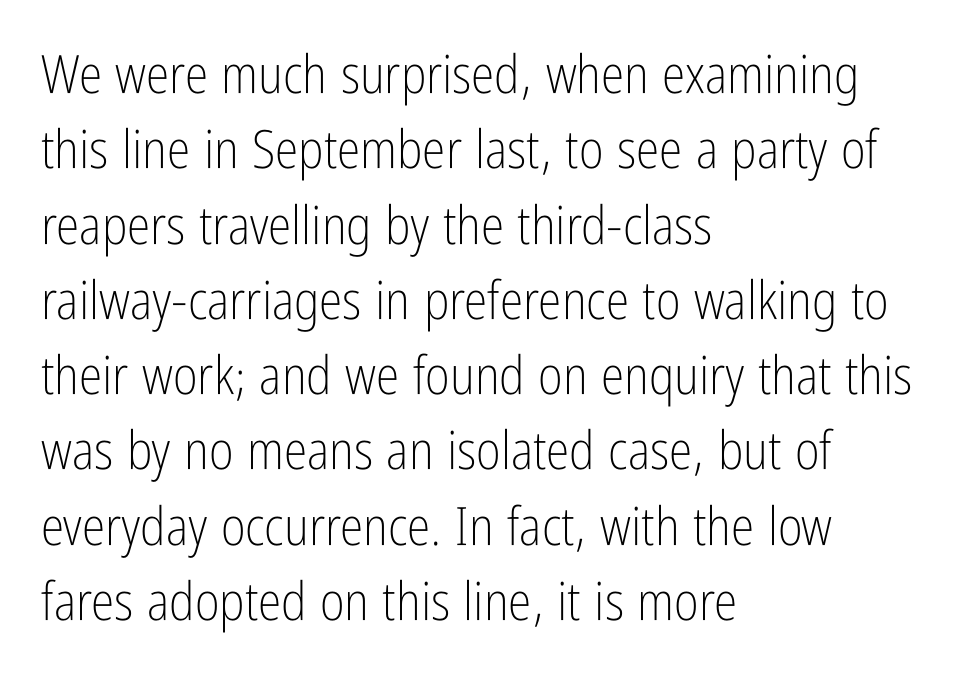
{"serif": "no", "italic": "no", "bold": "no", "weight": "light", "width": "condensed", "stroke_contrast": "low", "x_height": "medium", "monospaced": "no", "underline": "no", "align": "left", "line_spacing": "normal", "line_spacing_ratio": 1.42, "letter_spacing": "normal", "letter_spacing_em": 0.0, "glyph_px": 53}
